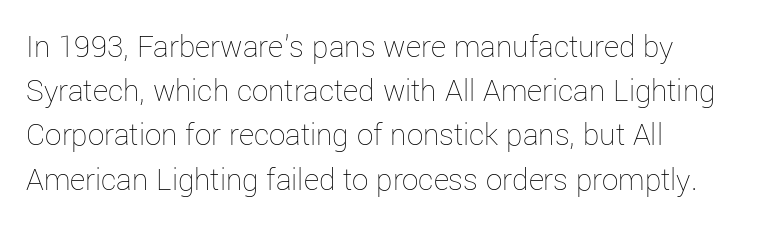
Has an underline been added? It has not. Is the type heavy? It reads as light-to-regular instead. The lettering stays uniformly vertical, giving the passage a roman look. Look at the tracking — it's just the regular setting, nothing added. Notice how the passage keeps a crisp vertical edge on the left only.
